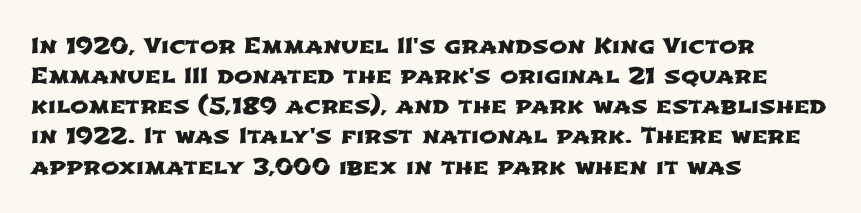
Q: Is the text underlined? A: No.
Q: How is the paragraph aligned? A: Left-aligned.
Q: Is the spacing between letters normal or unusually wide? A: Normal.
Q: Is the spacing between lines tight, normal or loose? A: Normal.
